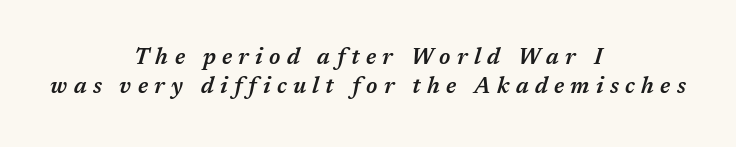
This rendering widens character spacing well past its baseline value. In CSS terms this would be text-align: center. Characters are canted at an angle relative to the baseline's perpendicular. Emphasis by weight is partial: semibold.
